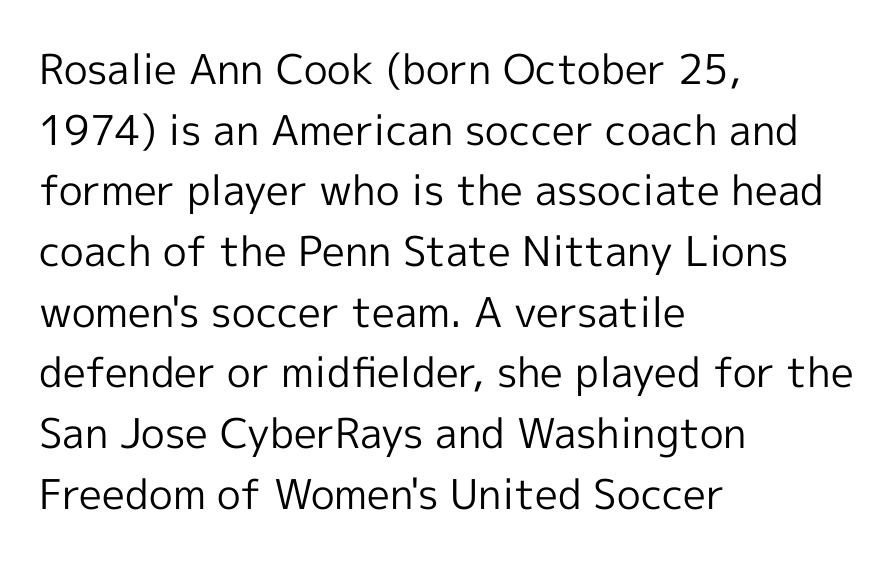
{"serif": "no", "italic": "no", "bold": "no", "weight": "regular", "width": "normal", "x_height": "medium", "monospaced": "no", "underline": "no", "align": "left", "line_spacing": "normal", "line_spacing_ratio": 1.48, "letter_spacing": "normal", "letter_spacing_em": 0.0, "glyph_px": 41}
